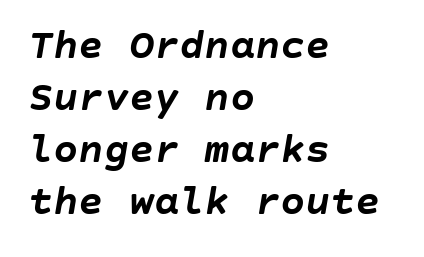
Q: Is the text bold? A: Yes.
Q: Is the text italic (slanted)? A: Yes, it leans right by about 10 degrees.
Q: Is the text underlined? A: No.
Q: How is the paragraph aligned? A: Left-aligned.
Q: Is the spacing between letters normal or unusually wide? A: Normal.
Q: Width (condensed, normal, or wide)? A: Normal.
Q: Stroke contrast? A: Low.
Q: x-height? A: Large.
